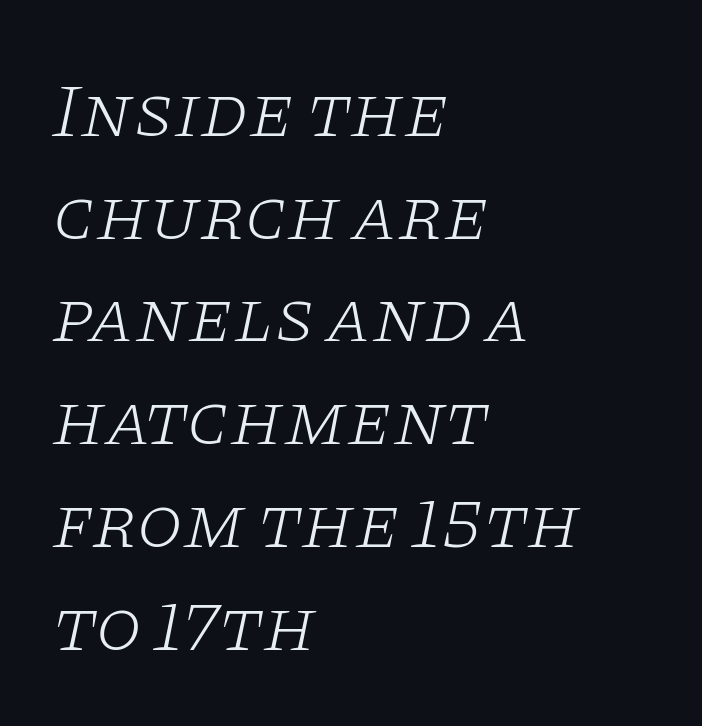
Is this a fixed-width face? No — the glyphs have proportional, varying widths. The passage is arranged the way most books set body copy — flush left. Regarding serifs, this sample has them. Would a proofreader flag this as italicized? Yes. The letterforms sit at book weight or below.
